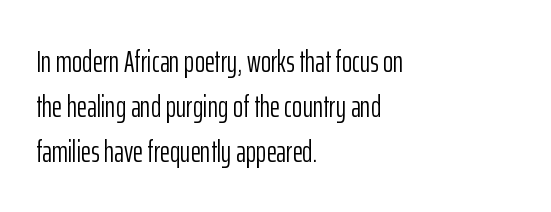
The compositor pushed each line to the left boundary. Horizontal bands of white between lines are of average thickness. The characters are drawn with everyday or finer stroke widths. Quick note: underline off. There is no visible air inserted between adjacent glyphs.
